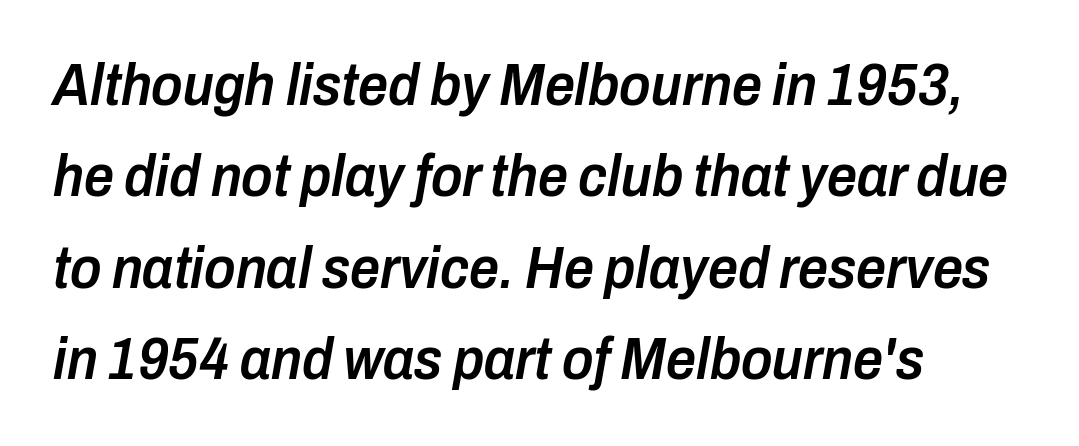
Heft: intermediate — a semibold. This rendering features lettering with no underline. Notice how the stems are inclined rather than vertical — that's the hallmark of italics. The rows are spaced the way most documents space them. Each letter keeps its own natural width here, so spacing adapts to shape.
